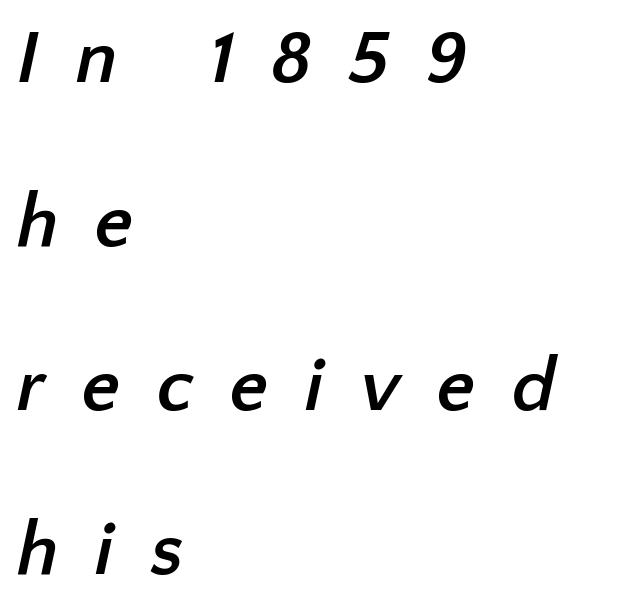
Q: Is the text bold? A: Yes.
Q: Is the typeface a serif or a sans-serif typeface? A: Sans-serif.
Q: Is the text underlined? A: No.
Q: How is the paragraph aligned? A: Left-aligned.
Q: Is the spacing between letters normal or unusually wide? A: Unusually wide.
Q: Is the spacing between lines tight, normal or loose? A: Loose.
Q: Width (condensed, normal, or wide)? A: Normal.
Q: Stroke contrast? A: Low.
Q: x-height? A: Medium.
Q: Monospaced? A: No.
